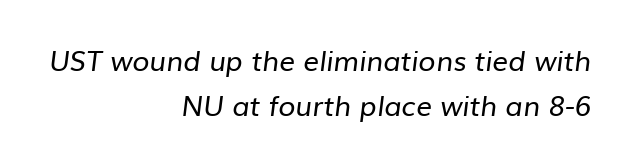
The image shows 28 px regular-weight sans-serif type; set right-aligned, normal line spacing (1.62x), normal letter spacing, not underlined; low stroke contrast and a medium x-height.
